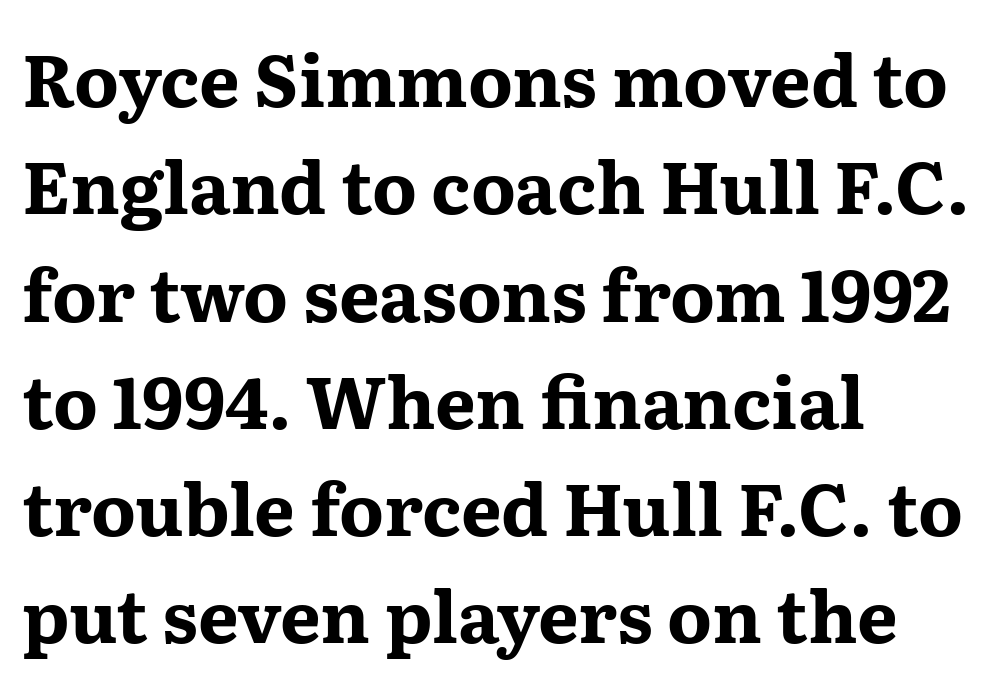
{"serif": "yes", "italic": "no", "bold": "yes", "weight": "bold", "width": "wide", "stroke_contrast": "medium", "x_height": "medium", "monospaced": "no", "underline": "no", "align": "left", "line_spacing": "normal", "line_spacing_ratio": 1.49, "letter_spacing": "normal", "letter_spacing_em": 0.0, "glyph_px": 72}
